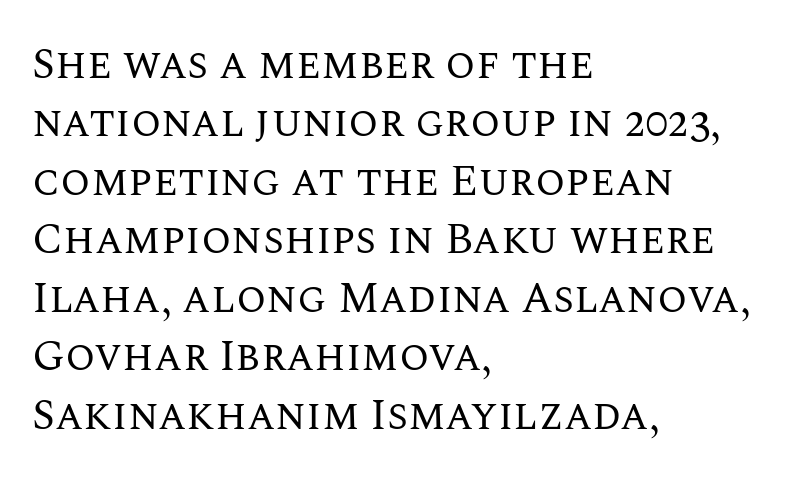
In CSS terms this would be text-align: left. The passage shown is not underscored anywhere. No extra tracking has been applied to these lines. Normally led — the rows are evenly, conventionally spaced. The passage shown is not bold in any degree.
